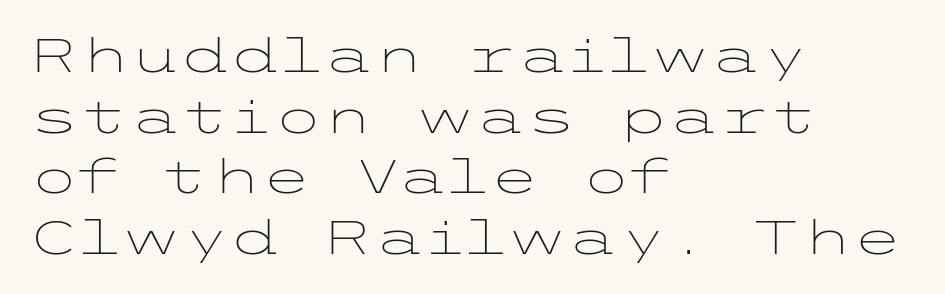
{"serif": "no", "italic": "no", "bold": "no", "weight": "light", "width": "wide", "stroke_contrast": "low", "x_height": "medium", "underline": "no", "align": "left", "line_spacing": "normal", "line_spacing_ratio": 1.32, "letter_spacing": "normal", "letter_spacing_em": 0.0, "glyph_px": 46}
